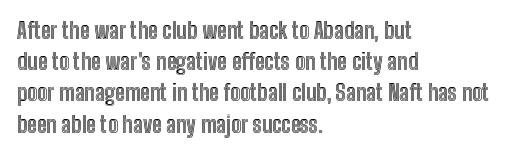
{"italic": "no", "underline": "no", "align": "left", "line_spacing": "normal", "line_spacing_ratio": 1.42, "letter_spacing": "normal", "letter_spacing_em": 0.0, "glyph_px": 22}
